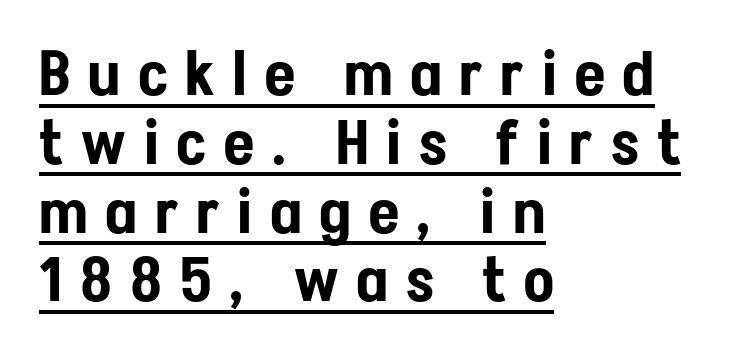
The specimen includes a rule beneath the text block's lines. A typesetter would call this proportional, since set widths differ per character. These lines stack with their left ends in a neat column. Regarding serifs, this sample does without them. Vertically, the passage feels compressed, each row crowding the next. Caption: expanded tracking, letters set apart.
